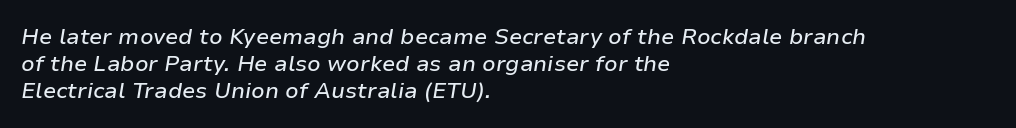
Quick note: italic. The ragged edge is on the right, which tells us the setting is flush left. This rendering leaves character spacing at its baseline value. Anything drawn beneath the words? Only blank space.
